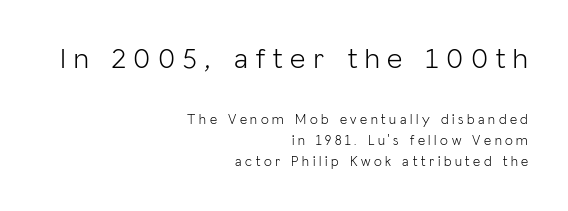
Q: Is the text bold? A: No.
Q: Is the text italic (slanted)? A: No, it is upright.
Q: Is the typeface a serif or a sans-serif typeface? A: Sans-serif.
Q: Is the text underlined? A: No.
Q: How is the paragraph aligned? A: Right-aligned.
Q: Is the spacing between letters normal or unusually wide? A: Unusually wide.
Q: Is the spacing between lines tight, normal or loose? A: Normal.
Q: Which block of text is set in a larger size, the first (top) or the second (bottom)? A: The first (top) one.
Q: Width (condensed, normal, or wide)? A: Normal.
Q: Stroke contrast? A: Low.
Q: x-height? A: Medium.
Q: Monospaced? A: No.
